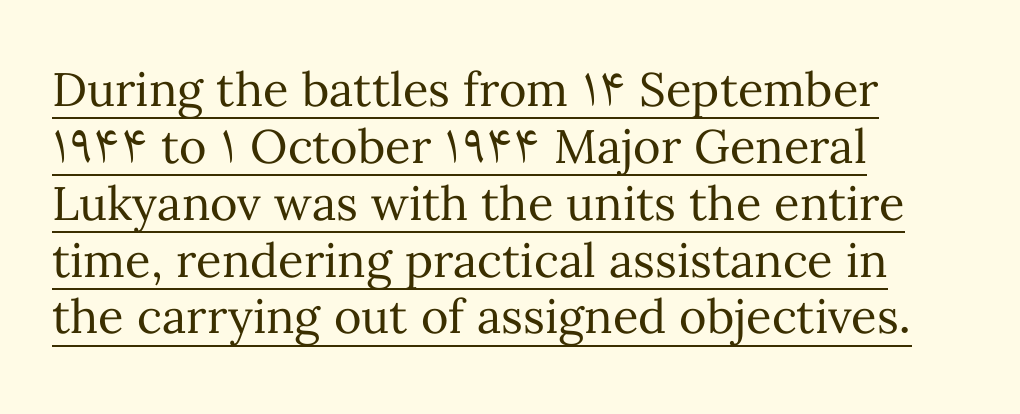
The lettering stays uniformly vertical, giving the passage a roman look. No letter is thick-stroked: the sample isn't bold. Students, note that the glyphs here touch the page at normal intervals. Compared with undecorated copy, this sample adds a rule below the words. Each line starts at the same left margin while the right side varies.
